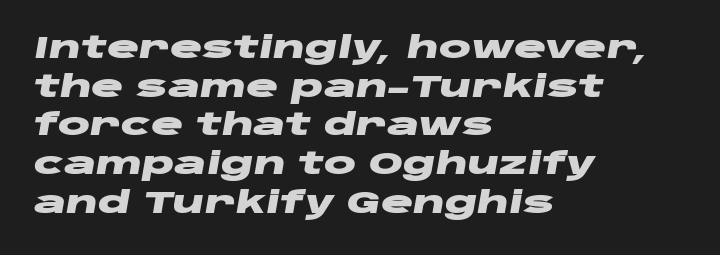
Q: Is the text bold? A: Yes.
Q: Is the text italic (slanted)? A: Yes, it leans right by about 10 degrees.
Q: Is the text underlined? A: No.
Q: How is the paragraph aligned? A: Left-aligned.
Q: Is the spacing between letters normal or unusually wide? A: Normal.
Q: Is the spacing between lines tight, normal or loose? A: Normal.
Q: Width (condensed, normal, or wide)? A: Wide.
Q: Stroke contrast? A: Low.
Q: x-height? A: Large.
Q: Monospaced? A: No.
